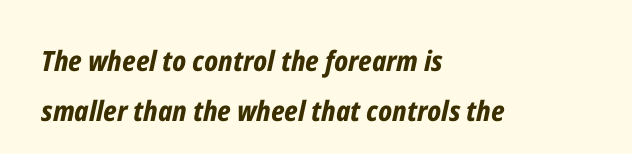
{"italic": "yes", "lean": "right", "slant_degrees": 12, "bold": "yes", "weight": "bold", "width": "condensed", "stroke_contrast": "low", "x_height": "medium", "monospaced": "no", "underline": "no", "align": "left", "line_spacing_ratio": 1.78, "letter_spacing": "normal", "letter_spacing_em": 0.0, "glyph_px": 28}
